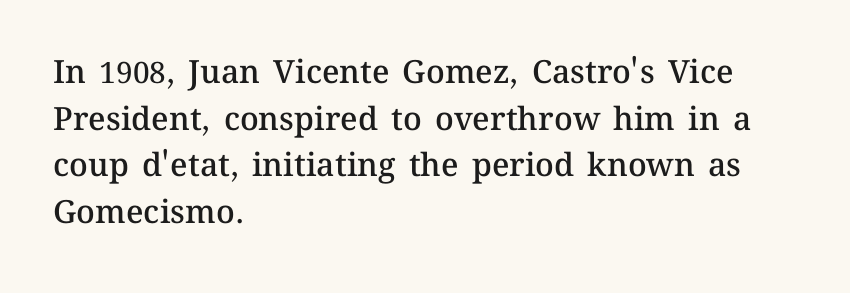
Q: Is the text bold? A: Semi-bold.
Q: Is the text italic (slanted)? A: No, it is upright.
Q: Is the text underlined? A: No.
Q: How is the paragraph aligned? A: Left-aligned.
Q: Is the spacing between letters normal or unusually wide? A: Normal.
Q: Is the spacing between lines tight, normal or loose? A: Normal.
Q: Width (condensed, normal, or wide)? A: Normal.
Q: Stroke contrast? A: Medium.
Q: x-height? A: Medium.
Q: Monospaced? A: No.
